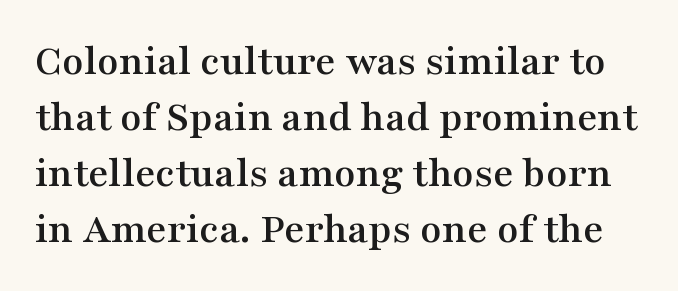
The image shows 44 px wide serif type, upright; set normal line spacing (1.27x), normal letter spacing, not underlined; medium stroke contrast and a medium x-height.
